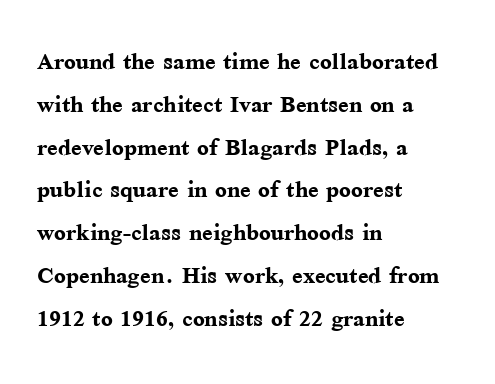
Left-aligned paragraph, ragged on the right. When letters stand straight like this, we call the style roman or upright. The letters sit at their default tracking, neither squeezed nor spread. To sum up the face: it has serifs.
